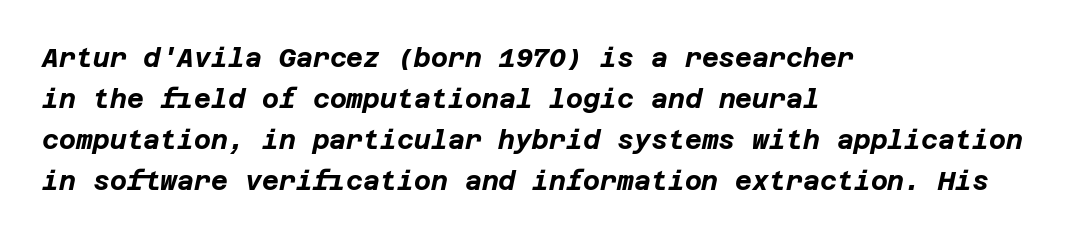
The image shows 26 px bold type, italic (leaning right); set left-aligned, normal line spacing (1.58x), normal letter spacing, not underlined.
